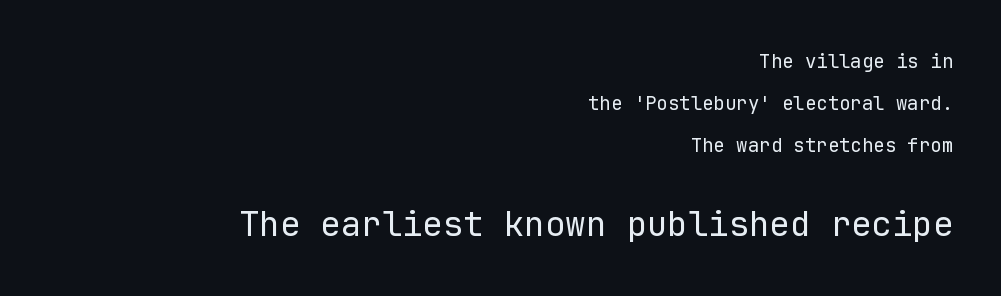
The letters carry no serifs — their stems end cleanly without finishing strokes. Check under the words: just untouched page. These lines were composed using upright roman letters. Here the designer chose a console-style face with uniform glyph widths. Horizontal bands of white between lines are thick stripes.
